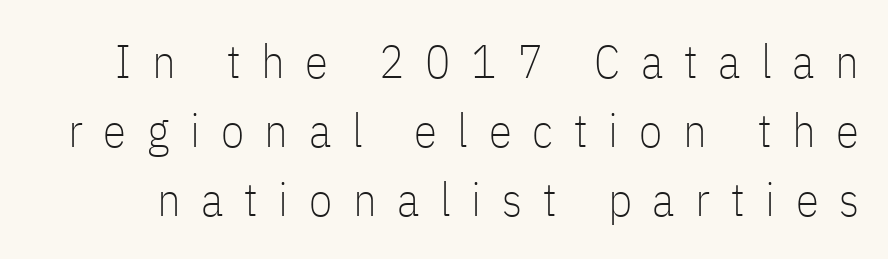
Q: Is the text bold? A: No.
Q: Is the text italic (slanted)? A: No, it is upright.
Q: Is the typeface a serif or a sans-serif typeface? A: Sans-serif.
Q: Is the text underlined? A: No.
Q: Is the spacing between letters normal or unusually wide? A: Unusually wide.
Q: Is the spacing between lines tight, normal or loose? A: Normal.
Q: Width (condensed, normal, or wide)? A: Condensed.
Q: Stroke contrast? A: Low.
Q: x-height? A: Medium.
Q: Monospaced? A: No.
